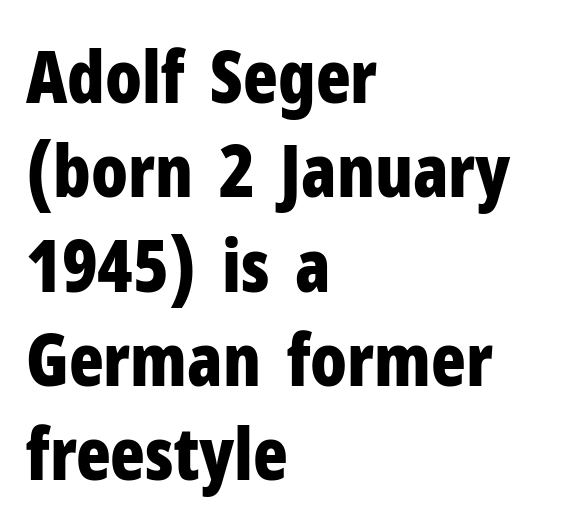
{"serif": "no", "italic": "no", "bold": "yes", "weight": "bold", "width": "condensed", "stroke_contrast": "low", "x_height": "medium", "monospaced": "no", "underline": "no", "align": "left", "line_spacing": "normal", "line_spacing_ratio": 1.31, "letter_spacing": "normal", "letter_spacing_em": 0.0, "glyph_px": 72}
